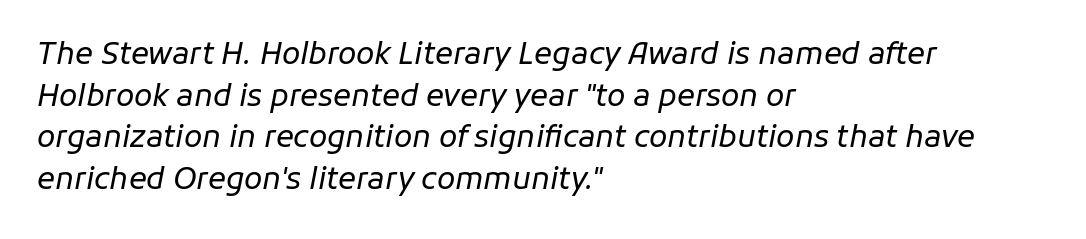
{"italic": "yes", "lean": "right", "slant_degrees": 11, "bold": "no", "weight": "regular", "width": "normal", "stroke_contrast": "low", "x_height": "medium", "monospaced": "no", "underline": "no", "align": "left", "line_spacing": "normal", "line_spacing_ratio": 1.39, "letter_spacing": "normal", "letter_spacing_em": 0.0, "glyph_px": 30}
